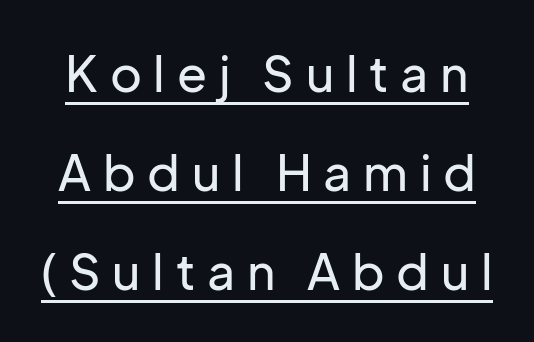
Spacing verdict: proportional, widths tailored to each character. This sample carries an underscore along the baseline area. No italicization has been applied; the sample stays upright. Vertically, the passage feels expansive, rows floating well apart. Serifs: no, the terminals of the letterforms are clean.
